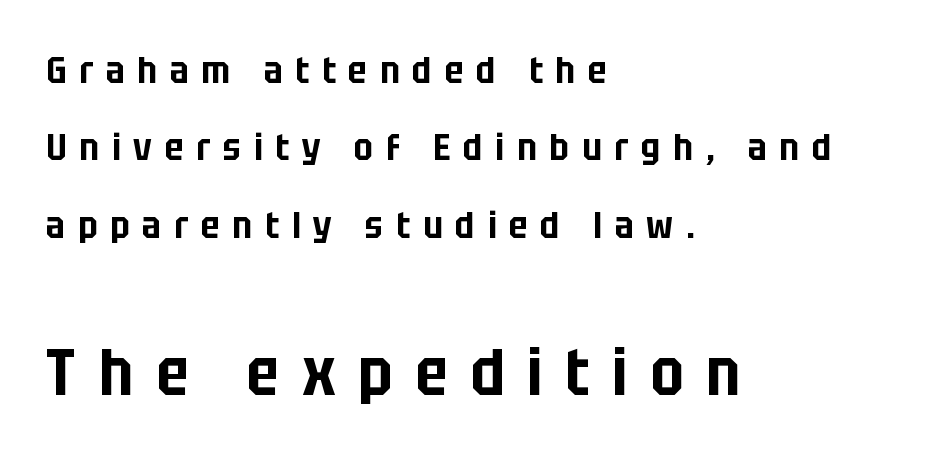
{"serif": "no", "italic": "no", "width": "condensed", "stroke_contrast": "low", "x_height": "large", "monospaced": "no", "underline": "no", "align": "left", "line_spacing": "loose", "line_spacing_ratio": 2.09, "letter_spacing": "wide", "letter_spacing_em": 0.35, "larger_block": "second", "size_ratio": 1.76, "glyph_px": 65}
